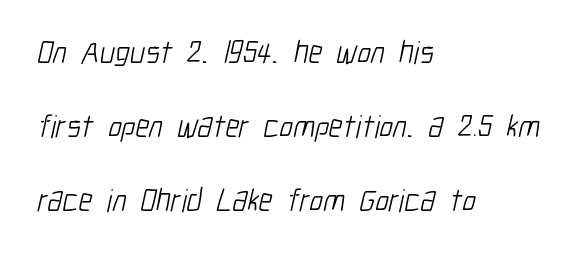
The image shows 32 px light, condensed sans-serif type; set left-aligned, loose line spacing (2.31x), normal letter spacing, not underlined; low stroke contrast and a medium x-height.
